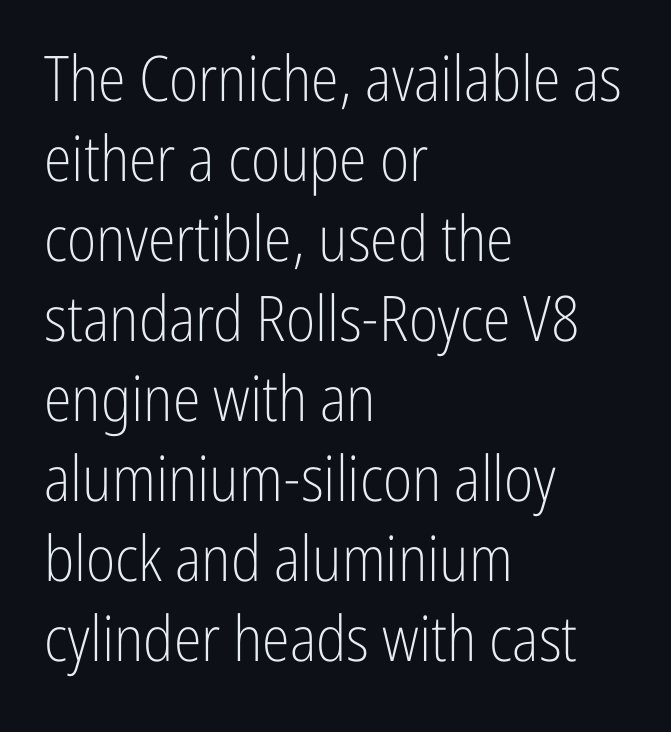
Each word holds together tightly as a unit, with standard inter-letter gaps. Unmarked baselines from the first word to the last. The face used here is proportionally spaced, like ordinary book or web type. Weight: regular or lighter.
